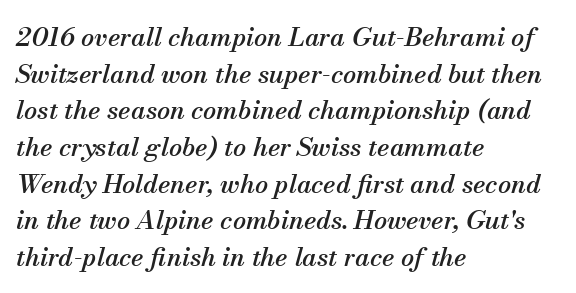
The image shows 26 px text type, italic (leaning right); set left-aligned, normal line spacing (1.41x), normal letter spacing, not underlined.
